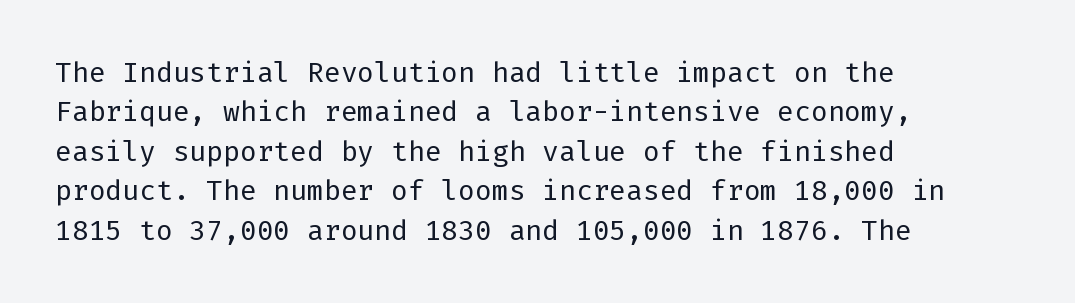
This rendering uses left alignment, leaving the right contour irregular. Rendered with straight, roman letterforms. Nothing sits at the stroke ends, so this counts as sans-serif. Honestly, the letter spacing is just normal — you wouldn't notice it. Anything drawn beneath the words? Only blank space.
